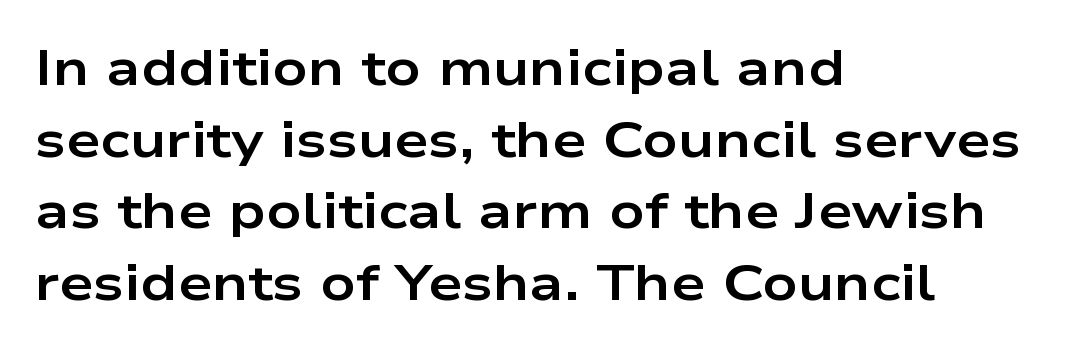
The image shows 49 px bold, wide sans-serif type, upright; set left-aligned, normal line spacing (1.46x), normal letter spacing, not underlined; low stroke contrast and a medium x-height.
